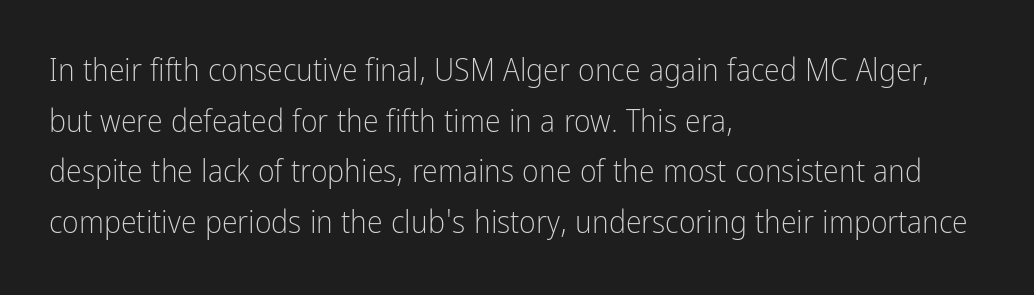
The image shows 32 px light, condensed sans-serif type, upright; set left-aligned, normal line spacing (1.58x), normal letter spacing, not underlined; low stroke contrast and a medium x-height.
